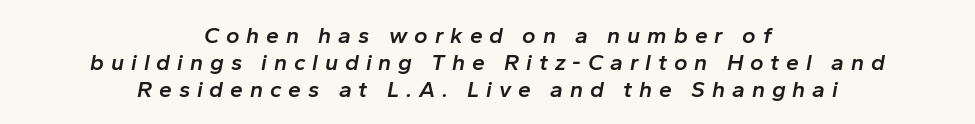
Q: Is the text bold? A: Semi-bold.
Q: Is the text italic (slanted)? A: Yes, it leans right by about 10 degrees.
Q: Is the text underlined? A: No.
Q: How is the paragraph aligned? A: Centered.
Q: Is the spacing between letters normal or unusually wide? A: Unusually wide.
